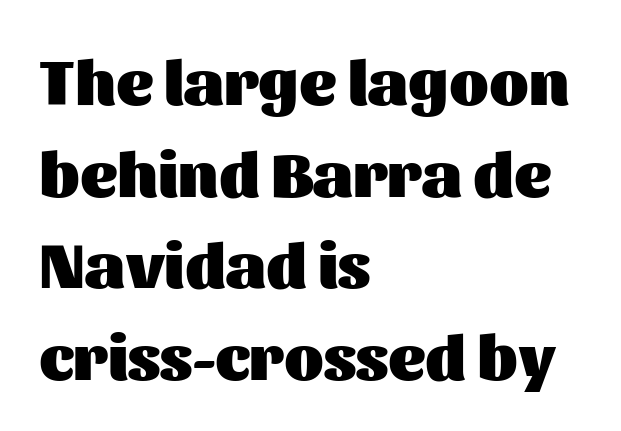
The image shows 64 px heavy sans-serif type, upright; set left-aligned, normal line spacing (1.43x), normal letter spacing, not underlined; medium stroke contrast and a medium x-height.
